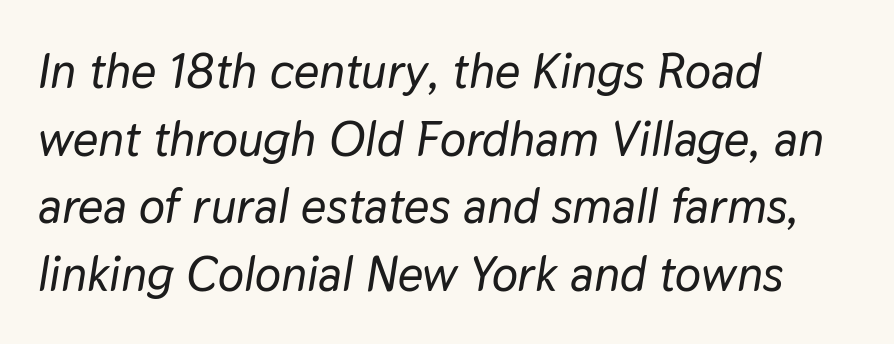
Q: Is the text italic (slanted)? A: Yes, it leans right by about 9 degrees.
Q: Is the text underlined? A: No.
Q: How is the paragraph aligned? A: Left-aligned.
Q: Is the spacing between letters normal or unusually wide? A: Normal.
Q: Is the spacing between lines tight, normal or loose? A: Normal.
Q: Width (condensed, normal, or wide)? A: Normal.
Q: Stroke contrast? A: Low.
Q: x-height? A: Medium.
Q: Monospaced? A: No.
